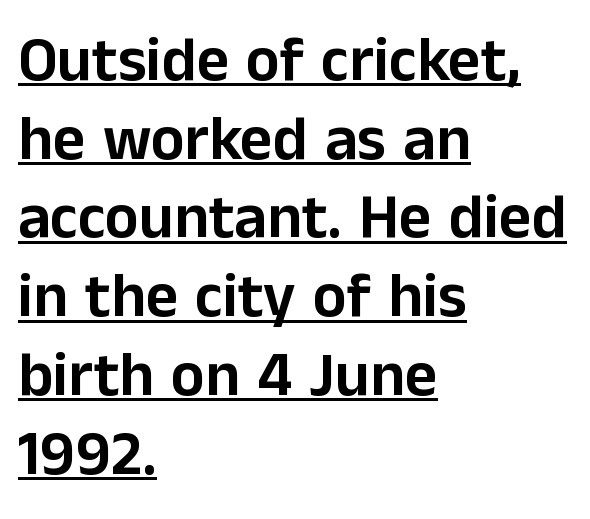
The image shows 63 px sans-serif type, upright; set left-aligned, normal line spacing (1.25x), normal letter spacing, underlined; low stroke contrast and a medium x-height.
